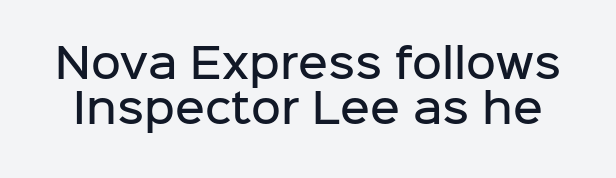
The image shows 41 px semibold sans-serif type, upright; set tight line spacing (1.1x), normal letter spacing, not underlined; low stroke contrast and a medium x-height.
